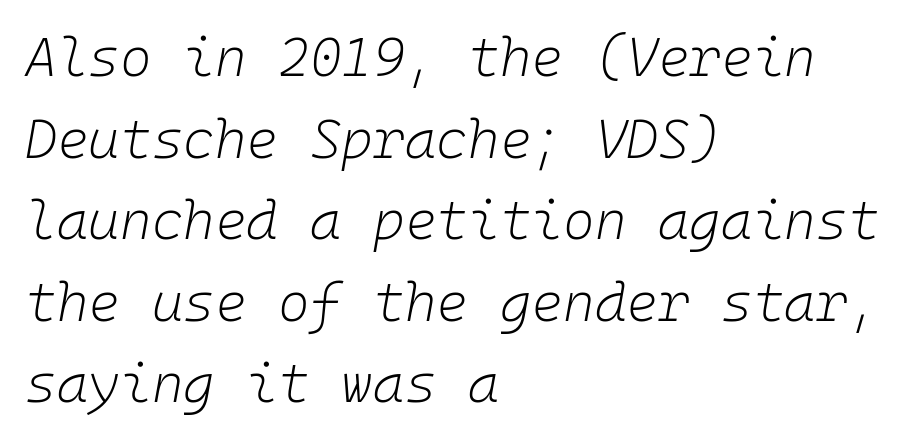
These lines are set flush left with a ragged right edge. The words here are not underlined. Do the characters align in a grid? Yes, the font is monospaced. What stands out about the letter spacing? Nothing — it is the standard amount. Characters are canted at an angle relative to the baseline's perpendicular.
